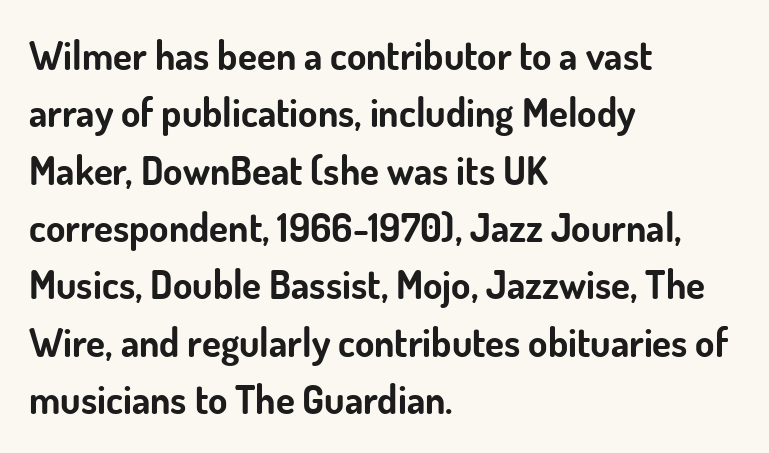
The image shows 39 px bold sans-serif type, upright; set left-aligned, normal line spacing (1.47x), normal letter spacing, not underlined; low stroke contrast and a small x-height.
